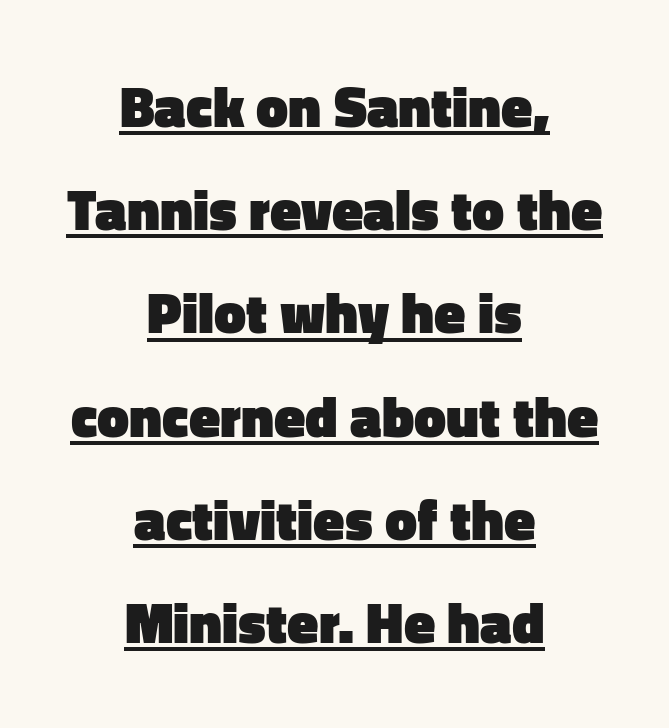
{"serif": "no", "italic": "no", "bold": "yes", "weight": "heavy", "width": "normal", "stroke_contrast": "low", "x_height": "medium", "monospaced": "no", "underline": "yes", "align": "center", "line_spacing_ratio": 1.81, "letter_spacing": "normal", "letter_spacing_em": 0.0, "glyph_px": 57}
